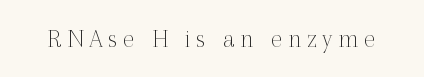
{"italic": "no", "bold": "no", "underline": "no", "letter_spacing": "wide", "letter_spacing_em": 0.2, "glyph_px": 27}
